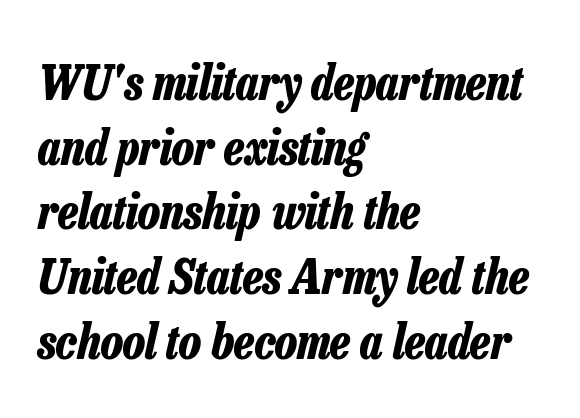
Stroke thickness is high; the sample reads as a true bold. The space directly below the letters is spotless. The letterforms sit shoulder to shoulder at normal distance. Compared with ordinary roman type, these characters are visibly tilted. Regarding leading, the lines here are spaced in the standard way.
